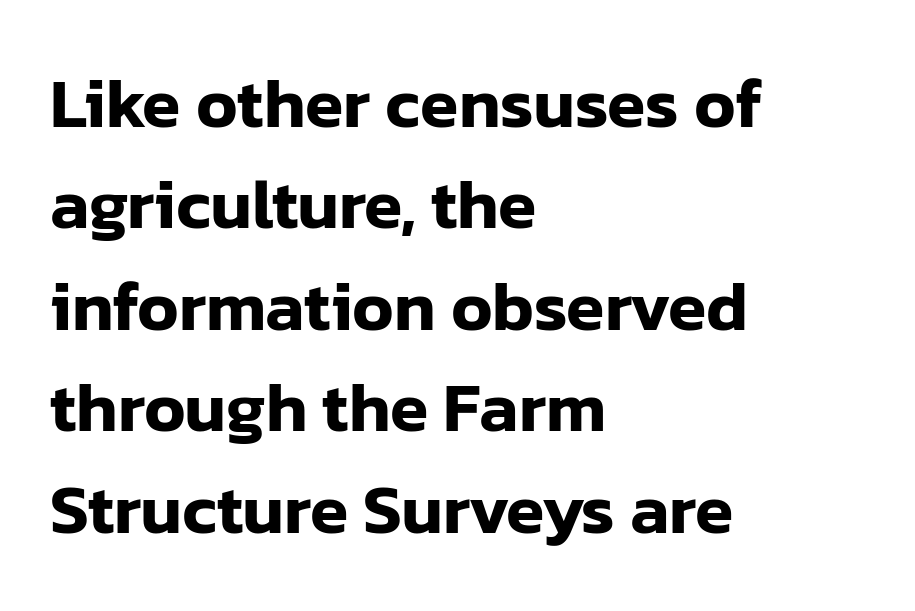
The image shows 70 px sans-serif type, upright; set left-aligned, normal line spacing (1.45x), normal letter spacing, not underlined; low stroke contrast and a medium x-height.
